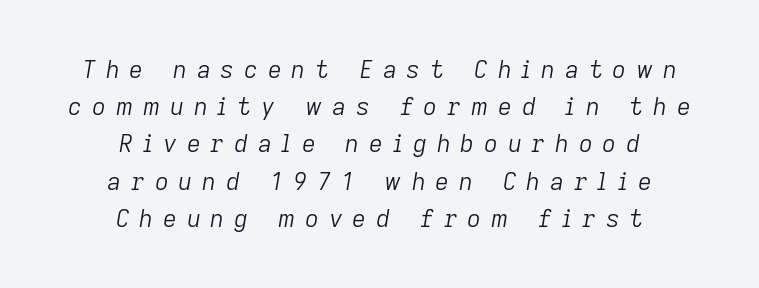
{"italic": "yes", "lean": "right", "slant_degrees": 9, "bold": "no", "underline": "no", "align": "center", "line_spacing": "normal", "line_spacing_ratio": 1.55, "letter_spacing": "wide", "letter_spacing_em": 0.41, "glyph_px": 24}
